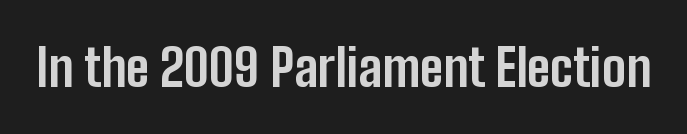
Q: Is the text bold? A: Yes.
Q: Is the text italic (slanted)? A: No, it is upright.
Q: Is the typeface a serif or a sans-serif typeface? A: Sans-serif.
Q: Is the text underlined? A: No.
Q: Is the spacing between letters normal or unusually wide? A: Normal.
Q: Width (condensed, normal, or wide)? A: Condensed.
Q: Stroke contrast? A: Low.
Q: x-height? A: Medium.
Q: Monospaced? A: No.
